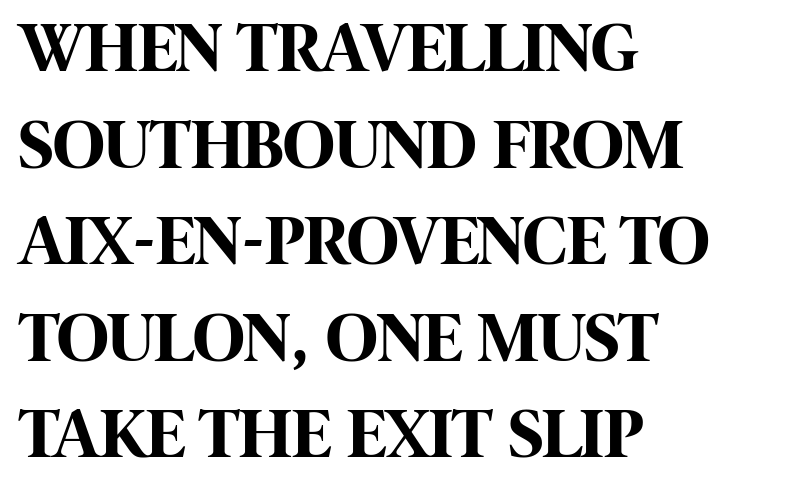
If you drew a ruler down the left edge, every line would touch it. The typesetting leans heavy: a genuine bold. Here the designer chose a conventional face with non-uniform glyph widths. Only glyphs here, with clear space below each row. What's the leading like? Ordinary, nothing unusual.
